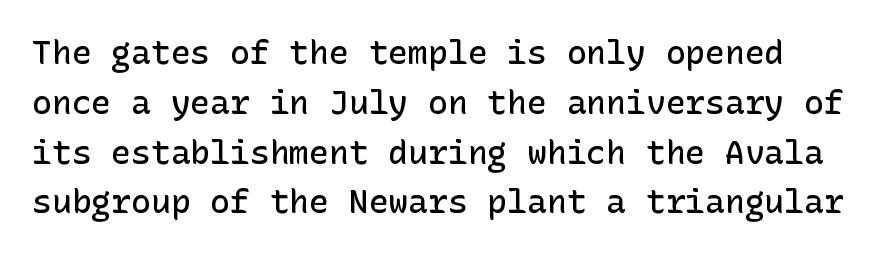
Q: Is the text bold? A: Semi-bold.
Q: Is the text italic (slanted)? A: No, it is upright.
Q: Is the typeface a serif or a sans-serif typeface? A: Sans-serif.
Q: Is the text underlined? A: No.
Q: Is the spacing between letters normal or unusually wide? A: Normal.
Q: Is the spacing between lines tight, normal or loose? A: Normal.
Q: Width (condensed, normal, or wide)? A: Normal.
Q: Stroke contrast? A: Low.
Q: x-height? A: Medium.
